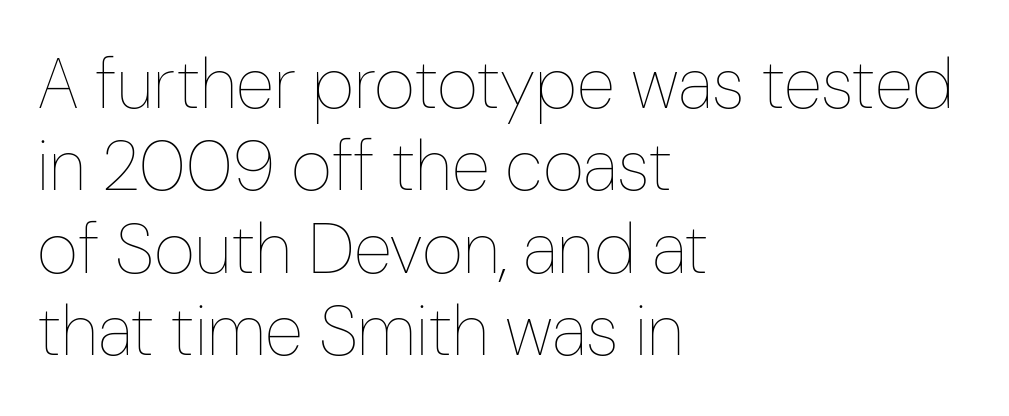
{"italic": "no", "bold": "no", "weight": "thin", "width": "condensed", "stroke_contrast": "low", "x_height": "medium", "monospaced": "no", "underline": "no", "align": "left", "line_spacing_ratio": 1.16, "letter_spacing": "normal", "letter_spacing_em": 0.0, "glyph_px": 71}
